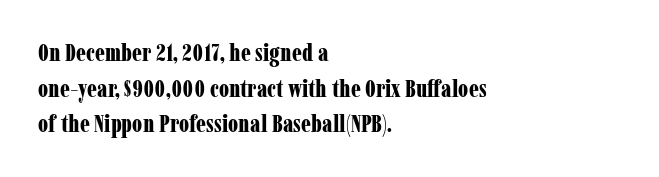
Q: Is the text bold? A: Yes.
Q: Is the text italic (slanted)? A: No, it is upright.
Q: Is the text underlined? A: No.
Q: How is the paragraph aligned? A: Left-aligned.
Q: Is the spacing between letters normal or unusually wide? A: Normal.
Q: Is the spacing between lines tight, normal or loose? A: Normal.
